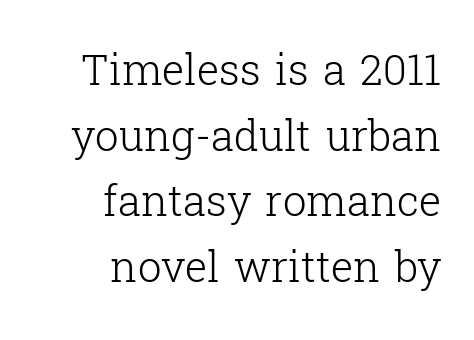
Looks like regular typesetting: each glyph gets only the width it needs. This sample uses an upright cut, with every glyph sitting square on the baseline. The rendering keeps characters at their native spacing. The vertical gap from one line to the next is medium. Beneath every word, the page is bare. The font family rendered here belongs to the serif group.
